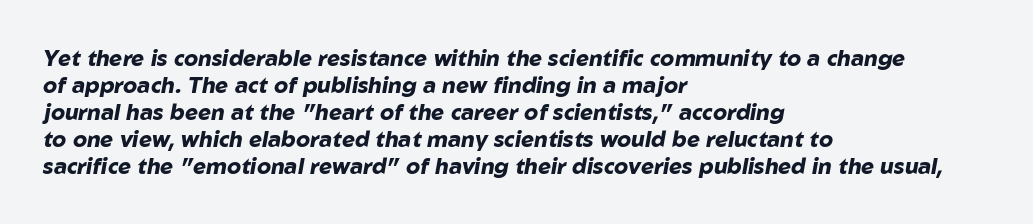
{"italic": "yes", "lean": "right", "slant_degrees": 10, "bold": "yes", "underline": "no", "align": "left", "line_spacing_ratio": 1.23, "letter_spacing": "normal", "letter_spacing_em": 0.0, "glyph_px": 22}
